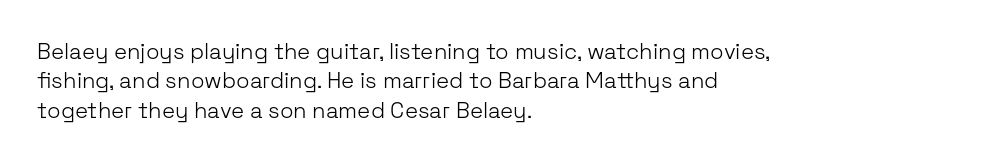
The image shows 22 px text type, upright; set left-aligned, normal line spacing (1.34x), normal letter spacing, not underlined.
